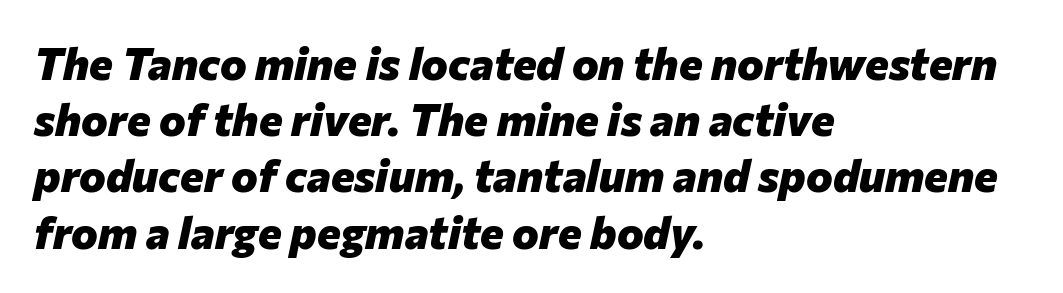
No word sits above an underline. The rows are spaced the way most documents space them. You could call the tracking neutral — neither tight nor loose. Heavy-handed strokes throughout: this text is bold. Horizontally, the lines are justified to the leading edge only. Each letter keeps its own natural width here, so spacing adapts to shape.
